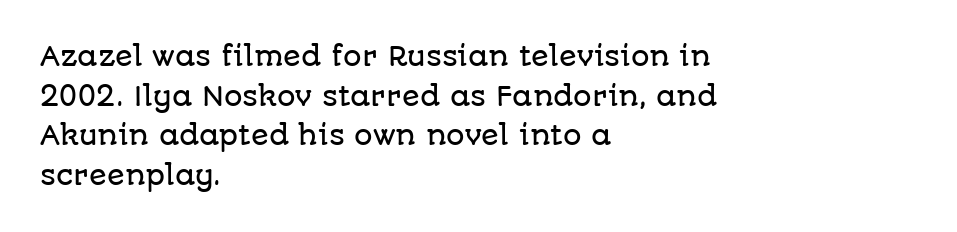
{"italic": "no", "underline": "no", "align": "left", "line_spacing": "normal", "line_spacing_ratio": 1.52, "letter_spacing": "normal", "letter_spacing_em": 0.0, "glyph_px": 26}
